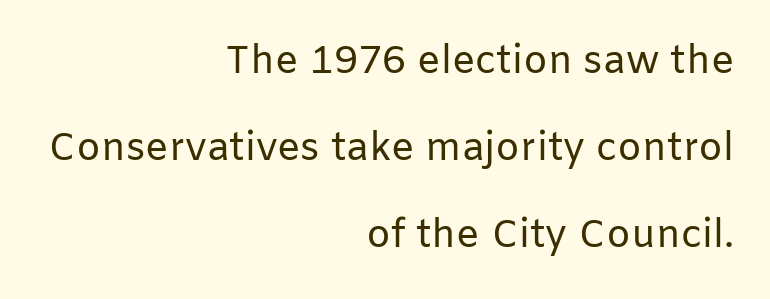
Q: Is the text bold? A: No.
Q: Is the text italic (slanted)? A: No, it is upright.
Q: Is the typeface a serif or a sans-serif typeface? A: Sans-serif.
Q: Is the text underlined? A: No.
Q: How is the paragraph aligned? A: Right-aligned.
Q: Is the spacing between letters normal or unusually wide? A: Normal.
Q: Is the spacing between lines tight, normal or loose? A: Loose.
Q: Width (condensed, normal, or wide)? A: Normal.
Q: Stroke contrast? A: Low.
Q: x-height? A: Medium.
Q: Monospaced? A: No.
